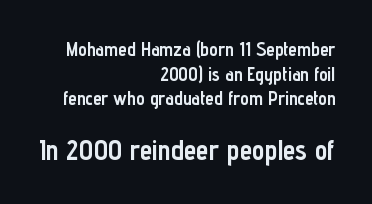
Q: Is the text bold? A: Yes.
Q: Is the text italic (slanted)? A: No, it is upright.
Q: Is the typeface a serif or a sans-serif typeface? A: Sans-serif.
Q: Is the text underlined? A: No.
Q: How is the paragraph aligned? A: Right-aligned.
Q: Is the spacing between letters normal or unusually wide? A: Normal.
Q: Is the spacing between lines tight, normal or loose? A: Normal.
Q: Which block of text is set in a larger size, the first (top) or the second (bottom)? A: The second (bottom) one.
Q: Width (condensed, normal, or wide)? A: Condensed.
Q: Stroke contrast? A: Low.
Q: x-height? A: Medium.
Q: Monospaced? A: No.
